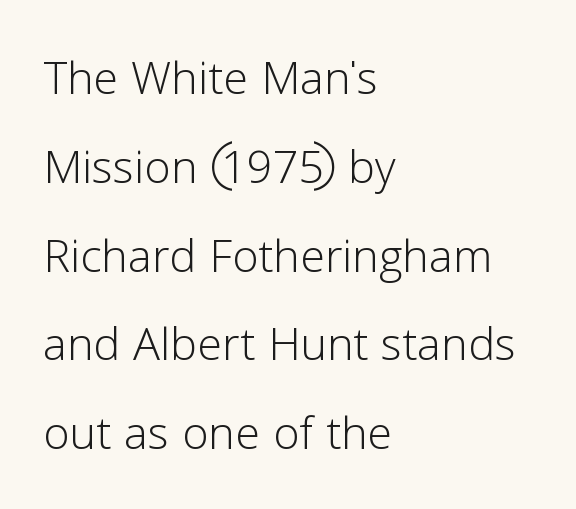
Q: Is the text bold? A: No.
Q: Is the text italic (slanted)? A: No, it is upright.
Q: Is the typeface a serif or a sans-serif typeface? A: Sans-serif.
Q: Is the text underlined? A: No.
Q: How is the paragraph aligned? A: Left-aligned.
Q: Is the spacing between letters normal or unusually wide? A: Normal.
Q: Is the spacing between lines tight, normal or loose? A: Normal.
Q: Width (condensed, normal, or wide)? A: Normal.
Q: Stroke contrast? A: Low.
Q: x-height? A: Medium.
Q: Monospaced? A: No.
